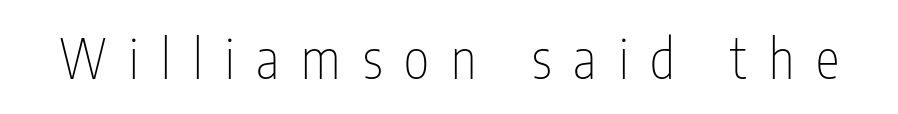
Observe the absence of serifs on each vertical stroke in this sample. Heft: none added — not bold. Unlike italic type, these characters show no tilt at all. Here the designer chose a conventional face with non-uniform glyph widths. Bare-footed words on every line.
